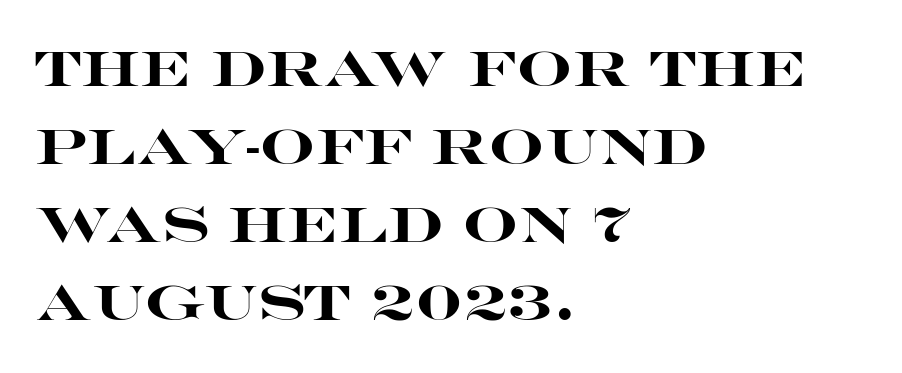
The image shows 49 px heavy, wide type, upright; set left-aligned, normal line spacing (1.59x), normal letter spacing, not underlined; high stroke contrast and a large x-height.
